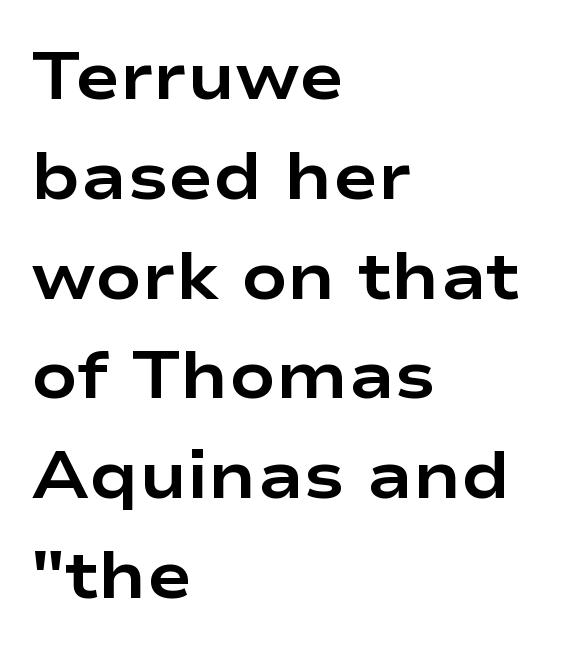
The image shows 67 px bold, wide sans-serif type, upright; set left-aligned, normal line spacing (1.49x), normal letter spacing, not underlined; low stroke contrast and a medium x-height.
